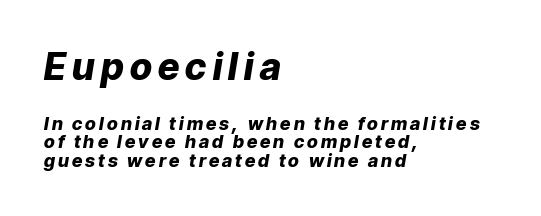
{"italic": "yes", "lean": "right", "slant_degrees": 9, "bold": "yes", "weight": "heavy", "width": "normal", "stroke_contrast": "low", "x_height": "medium", "monospaced": "no", "underline": "no", "align": "left", "line_spacing": "tight", "line_spacing_ratio": 1.03, "larger_block": "first", "size_ratio": 2.06, "glyph_px": 37}
